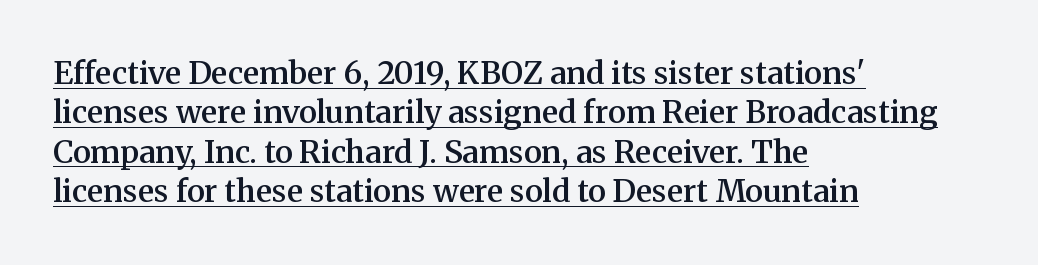
The image shows 31 px semibold serif type, upright; set left-aligned, normal line spacing (1.27x), normal letter spacing, underlined; medium stroke contrast and a medium x-height.
